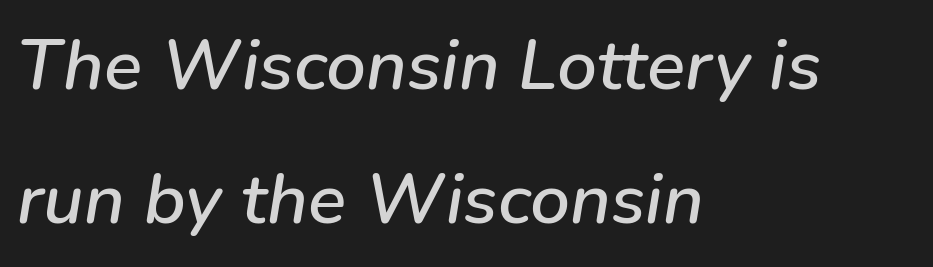
Here the designer chose a conventional face with non-uniform glyph widths. Characters follow at the spacing the type designer built in. You can tell it's italic because the verticals aren't actually vertical. This sample is left-justified, so line endings fall wherever the words run out.
